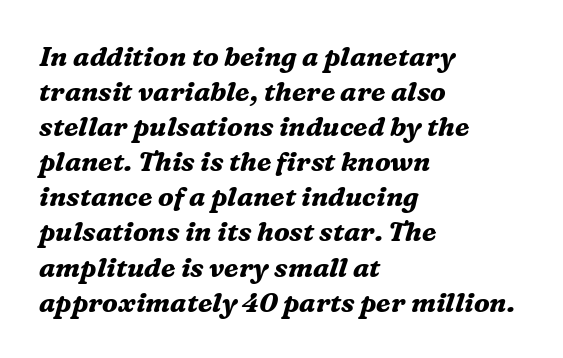
Q: Is the text bold? A: Yes.
Q: Is the text italic (slanted)? A: Yes, it leans right by about 16 degrees.
Q: Is the text underlined? A: No.
Q: How is the paragraph aligned? A: Left-aligned.
Q: Is the spacing between letters normal or unusually wide? A: Normal.
Q: Is the spacing between lines tight, normal or loose? A: Normal.
